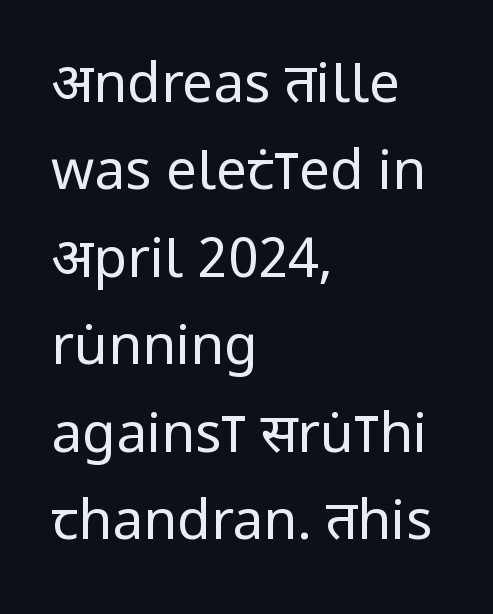
The image shows 55 px regular-weight, condensed sans-serif type, upright; set left-aligned, normal line spacing (1.59x), normal letter spacing, not underlined; low stroke contrast and a large x-height.
